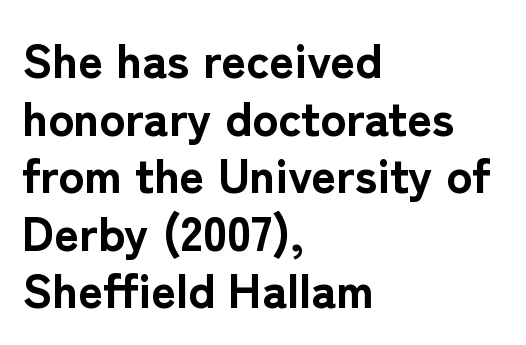
The image shows 48 px bold sans-serif type, upright; set left-aligned, line spacing 1.2x, normal letter spacing, not underlined; low stroke contrast and a medium x-height.
